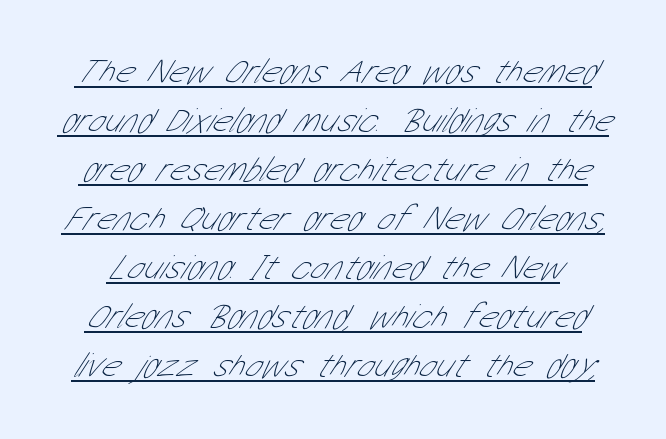
Type style note: lacks serifs. Underlined type. Normally led — the rows are evenly, conventionally spaced. What stands out about the letter spacing? Nothing — it is the standard amount.
